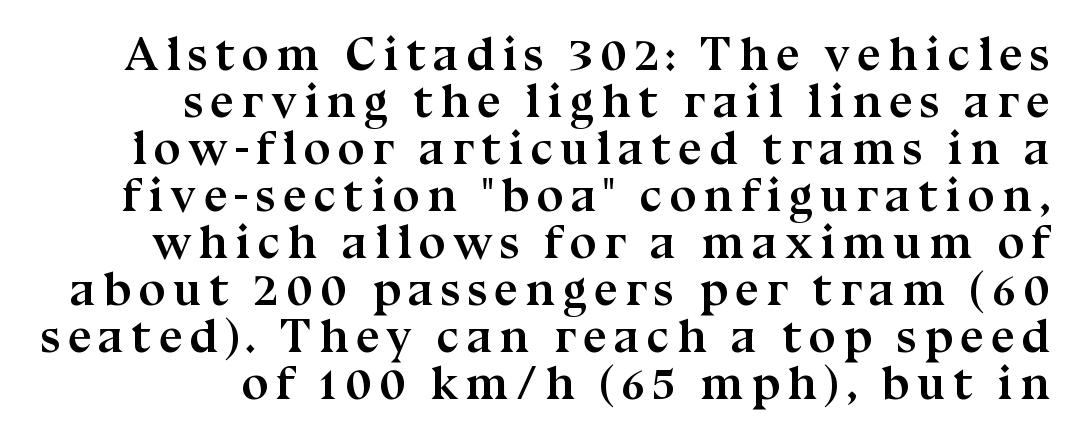
The image shows 48 px semibold serif type, upright; set tight line spacing (0.98x), not underlined; medium stroke contrast and a medium x-height.
